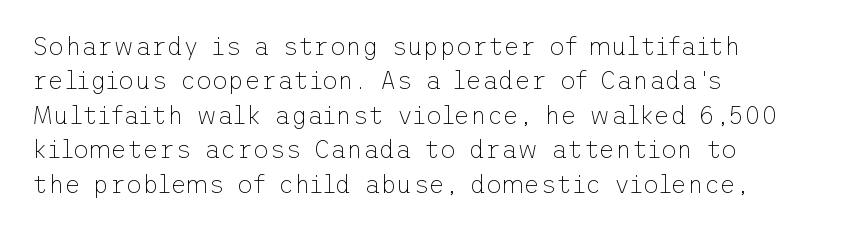
Spacing between characters is what you'd get straight out of the box. The passage shown is not underscored anywhere. The lines in this sample share a left origin and differ only in where they stop. The lines sit at an ordinary, default distance from one another. Is the type heavy? It reads as light-to-regular instead.
